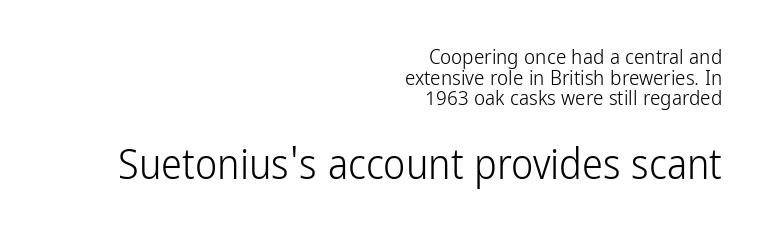
Q: Is the text bold? A: No.
Q: Is the text italic (slanted)? A: No, it is upright.
Q: Is the typeface a serif or a sans-serif typeface? A: Sans-serif.
Q: Is the text underlined? A: No.
Q: How is the paragraph aligned? A: Right-aligned.
Q: Is the spacing between letters normal or unusually wide? A: Normal.
Q: Is the spacing between lines tight, normal or loose? A: Tight.
Q: Which block of text is set in a larger size, the first (top) or the second (bottom)? A: The second (bottom) one.
Q: Width (condensed, normal, or wide)? A: Condensed.
Q: Stroke contrast? A: Low.
Q: x-height? A: Medium.
Q: Monospaced? A: No.
